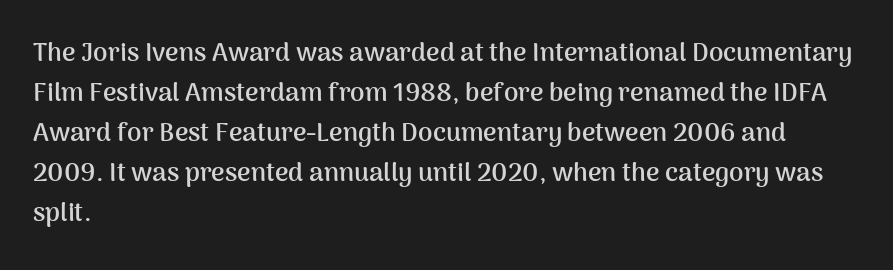
Q: Is the text bold? A: Yes.
Q: Is the text italic (slanted)? A: No, it is upright.
Q: Is the text underlined? A: No.
Q: How is the paragraph aligned? A: Left-aligned.
Q: Is the spacing between letters normal or unusually wide? A: Normal.
Q: Is the spacing between lines tight, normal or loose? A: Normal.
